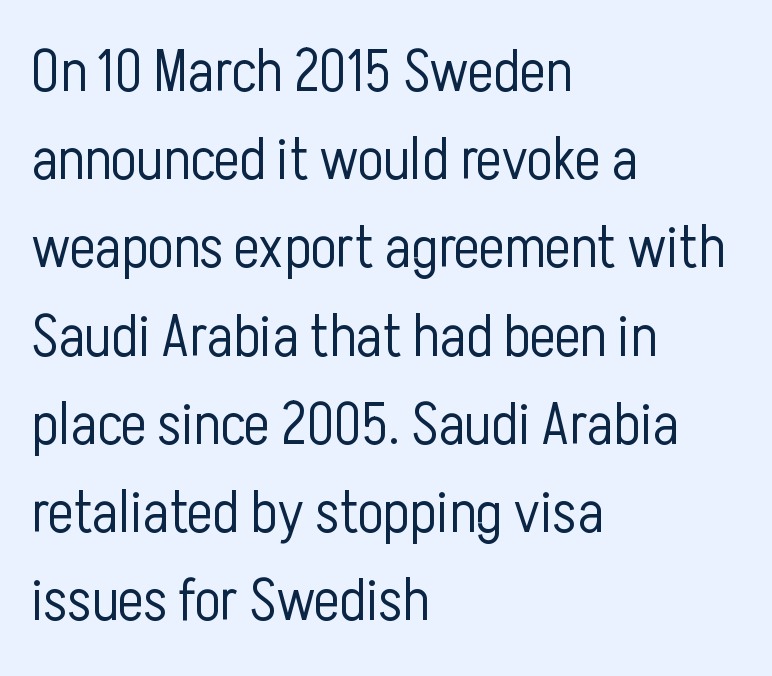
Q: Is the text bold? A: No.
Q: Is the text italic (slanted)? A: No, it is upright.
Q: Is the typeface a serif or a sans-serif typeface? A: Sans-serif.
Q: Is the text underlined? A: No.
Q: How is the paragraph aligned? A: Left-aligned.
Q: Is the spacing between letters normal or unusually wide? A: Normal.
Q: Is the spacing between lines tight, normal or loose? A: Normal.
Q: Width (condensed, normal, or wide)? A: Condensed.
Q: Stroke contrast? A: Low.
Q: x-height? A: Medium.
Q: Monospaced? A: No.
